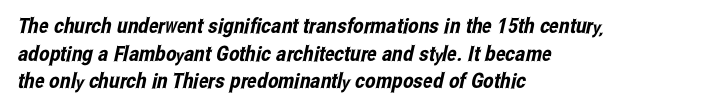
The leading is moderate, giving the passage an even texture. The text block is weighted toward the left margin, trailing off unevenly rightward. Look at the tracking — it's just the regular setting, nothing added. Honestly, there is no underline to notice here at all.
